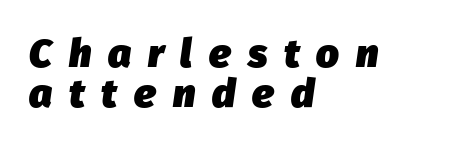
Where is the straight margin? On the left. Has an underline been added? It has not. Compared with typical paragraphs, the rows here are closer together. Here the designer chose a conventional face with non-uniform glyph widths. Slanted lettering throughout. A typesetter would call this heavily tracked-out type.
